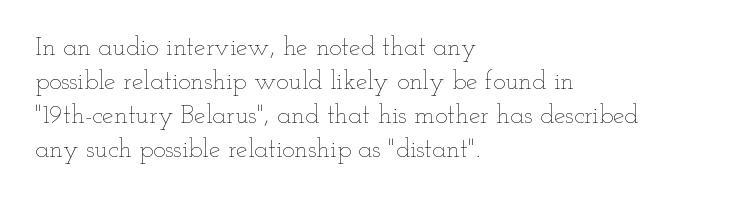
Descenders are the only things crossing below the line. All the whitespace from short lines collects on the right. Characters remain perfectly vertical along every line. The letters sit at their default tracking, neither squeezed nor spread.
